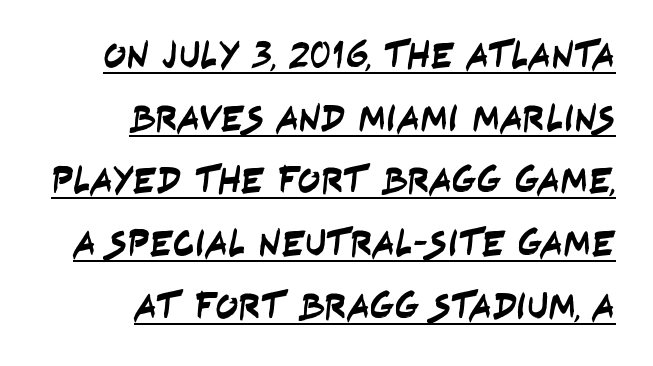
{"serif": "no", "width": "condensed", "stroke_contrast": "low", "x_height": "large", "monospaced": "no", "underline": "yes", "align": "right", "line_spacing": "normal", "line_spacing_ratio": 1.65, "letter_spacing": "normal", "letter_spacing_em": 0.0, "glyph_px": 38}
